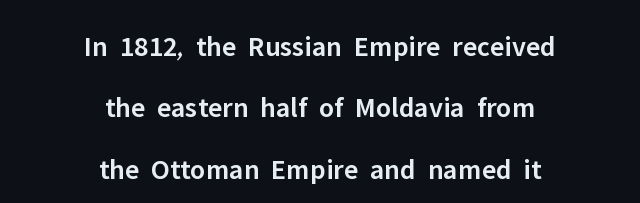
{"serif": "no", "italic": "no", "bold": "semi", "weight": "semibold", "width": "normal", "stroke_contrast": "low", "x_height": "medium", "monospaced": "no", "underline": "no", "align": "center", "line_spacing": "loose", "line_spacing_ratio": 2.12, "letter_spacing": "normal", "letter_spacing_em": 0.0, "glyph_px": 29}
